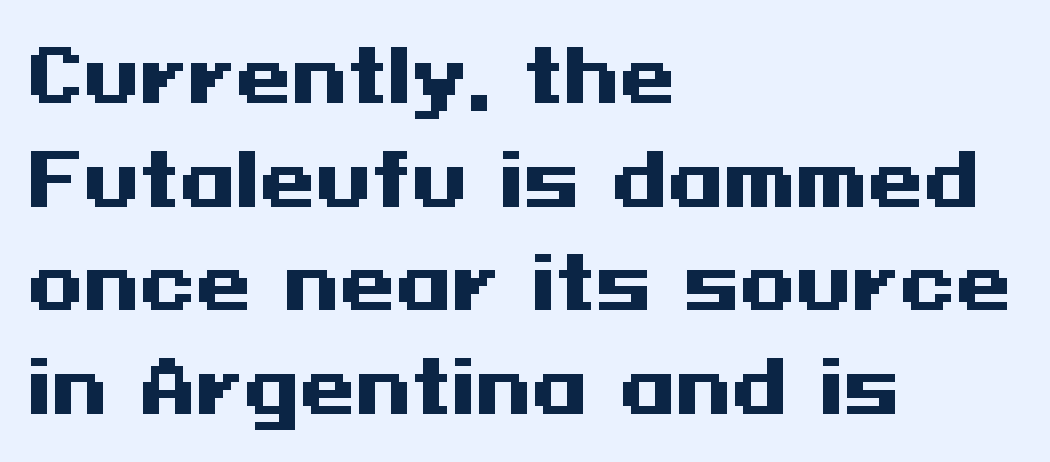
Q: Is the text bold? A: Yes.
Q: Is the text italic (slanted)? A: No, it is upright.
Q: Is the typeface a serif or a sans-serif typeface? A: Sans-serif.
Q: Is the text underlined? A: No.
Q: How is the paragraph aligned? A: Left-aligned.
Q: Is the spacing between letters normal or unusually wide? A: Normal.
Q: Is the spacing between lines tight, normal or loose? A: Normal.
Q: Width (condensed, normal, or wide)? A: Wide.
Q: Stroke contrast? A: Medium.
Q: x-height? A: Medium.
